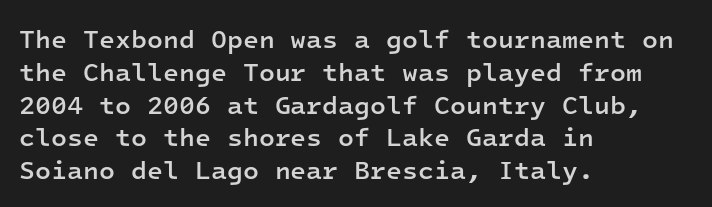
The image shows 26 px text type, upright; set left-aligned, normal line spacing (1.26x), normal letter spacing, not underlined.
